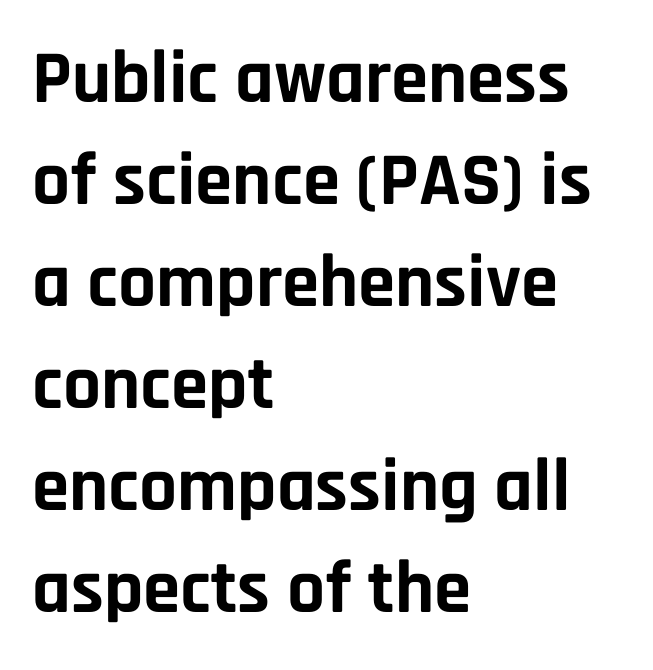
Q: Is the text bold? A: Yes.
Q: Is the text italic (slanted)? A: No, it is upright.
Q: Is the typeface a serif or a sans-serif typeface? A: Sans-serif.
Q: Is the text underlined? A: No.
Q: How is the paragraph aligned? A: Left-aligned.
Q: Is the spacing between letters normal or unusually wide? A: Normal.
Q: Is the spacing between lines tight, normal or loose? A: Normal.
Q: Width (condensed, normal, or wide)? A: Normal.
Q: Stroke contrast? A: Low.
Q: x-height? A: Large.
Q: Monospaced? A: No.
